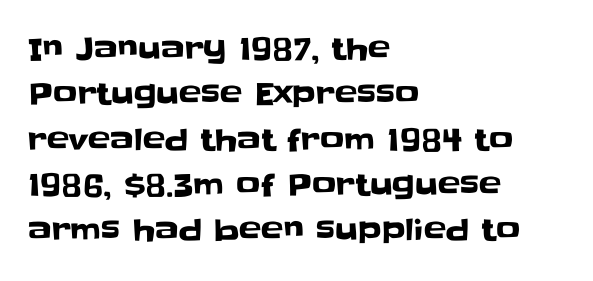
Q: Is the text italic (slanted)? A: No, it is upright.
Q: Is the typeface a serif or a sans-serif typeface? A: Sans-serif.
Q: Is the text underlined? A: No.
Q: How is the paragraph aligned? A: Left-aligned.
Q: Is the spacing between letters normal or unusually wide? A: Normal.
Q: Is the spacing between lines tight, normal or loose? A: Normal.
Q: Width (condensed, normal, or wide)? A: Normal.
Q: Stroke contrast? A: Low.
Q: x-height? A: Large.
Q: Monospaced? A: No.
